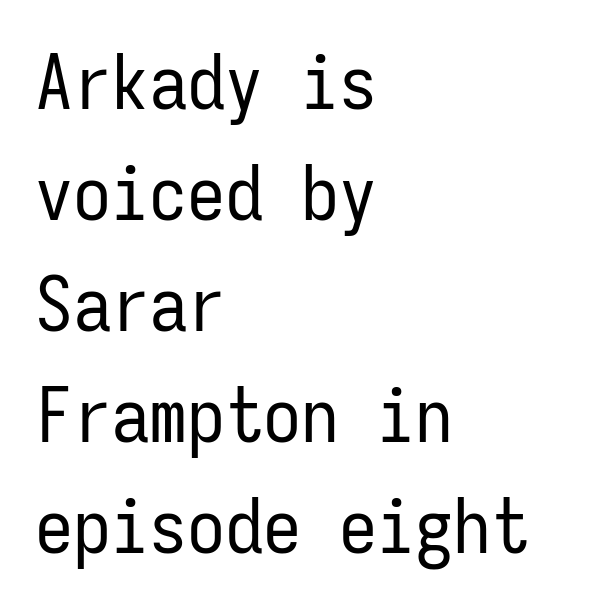
The image shows 76 px regular-weight, condensed sans-serif type, upright, monospaced; set left-aligned, normal line spacing (1.46x), normal letter spacing, not underlined; low stroke contrast and a medium x-height.
